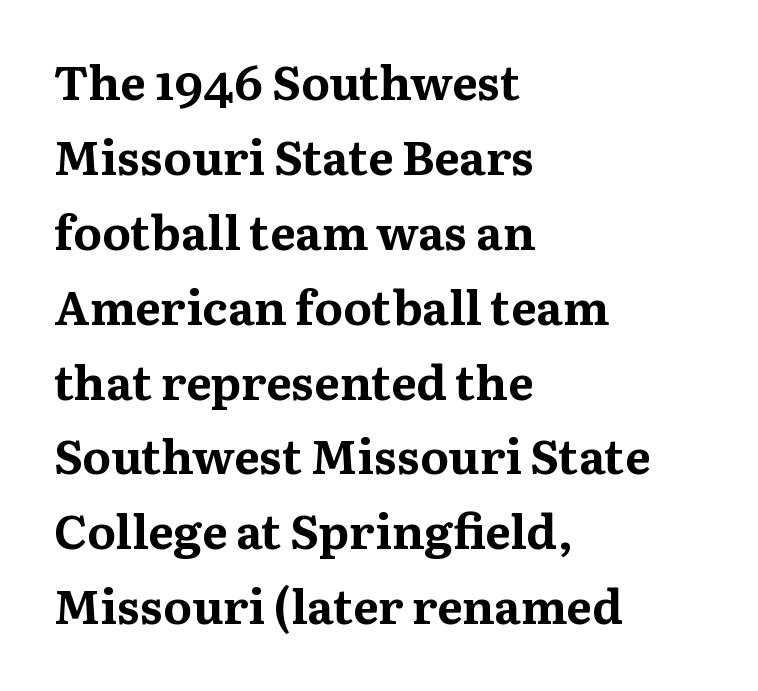
{"serif": "yes", "italic": "no", "bold": "yes", "weight": "bold", "width": "normal", "stroke_contrast": "medium", "x_height": "medium", "monospaced": "no", "underline": "no", "align": "left", "line_spacing": "normal", "line_spacing_ratio": 1.56, "letter_spacing": "normal", "letter_spacing_em": 0.0, "glyph_px": 48}
